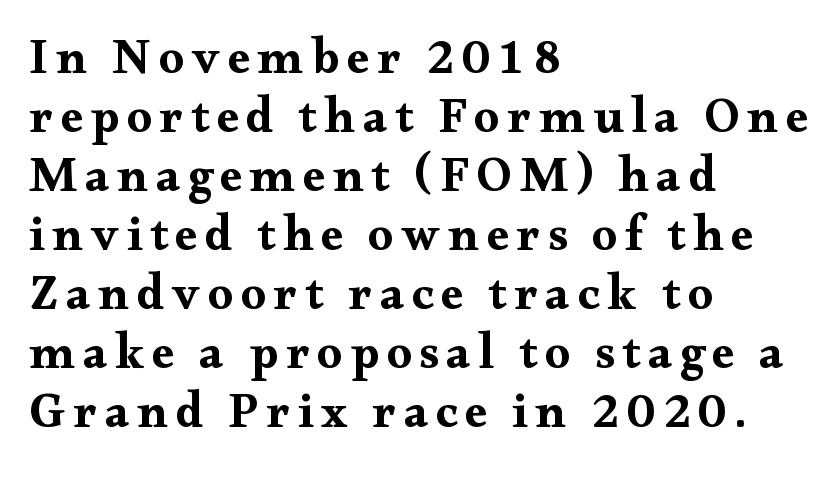
These lines stack with their left ends in a neat column. Little horizontal feet cap the strokes, marking this as serif type. Look at the stroke-to-counter ratio: heavy, a bold. This is the regular roman posture of the typeface. Beneath every word, the page is bare. This sample has the flowing, uneven cadence of proportional lettering.
